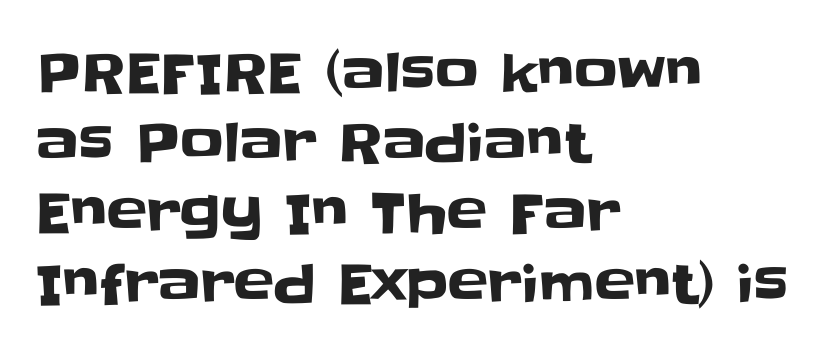
The image shows 54 px sans-serif type, upright; set left-aligned, normal line spacing (1.3x), normal letter spacing, not underlined; low stroke contrast and a large x-height.
